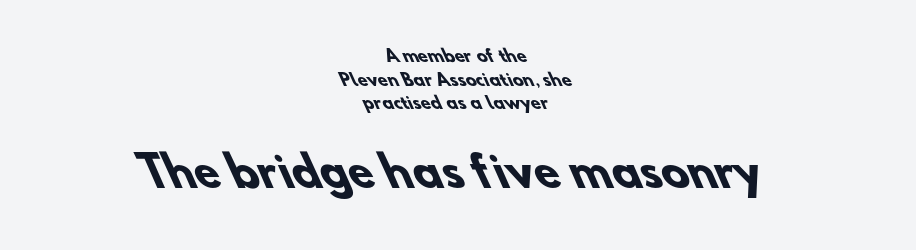
Interline gaps are of average width in this sample. Does the bottom block carry the larger type? Yes, it does. Characters follow at the spacing the type designer built in. The face used here is proportionally spaced, like ordinary book or web type. The specimen omits any rule beneath the text block's lines. Chunky letters — that's bold for sure.
